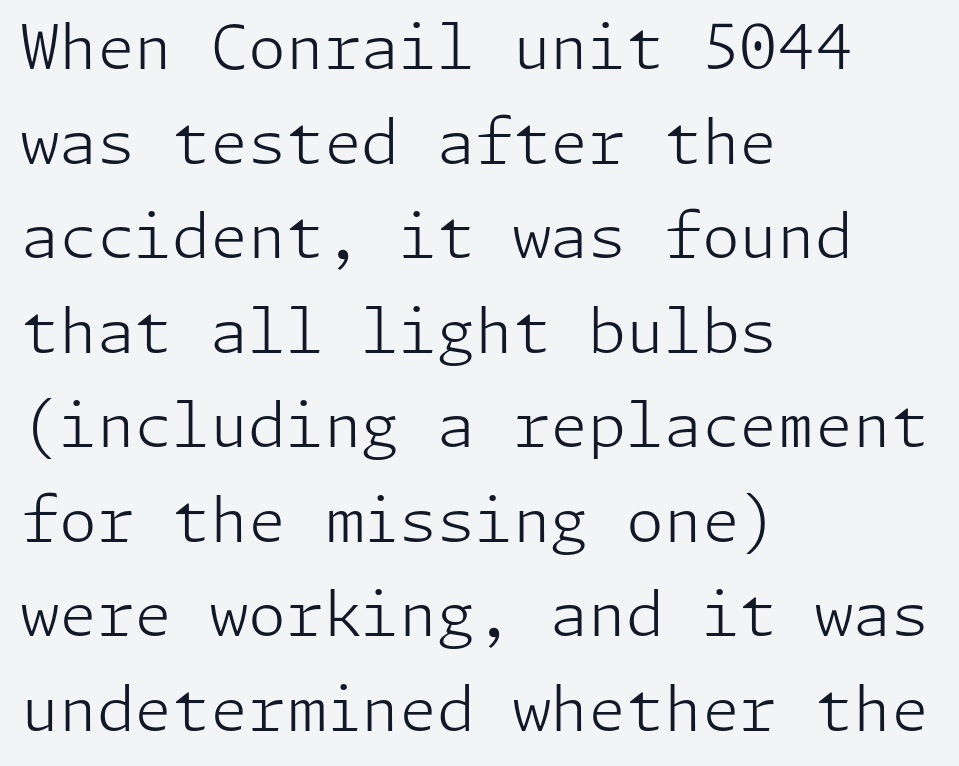
Q: Is the text bold? A: No.
Q: Is the text italic (slanted)? A: No, it is upright.
Q: Is the typeface a serif or a sans-serif typeface? A: Sans-serif.
Q: Is the text underlined? A: No.
Q: How is the paragraph aligned? A: Left-aligned.
Q: Is the spacing between letters normal or unusually wide? A: Normal.
Q: Is the spacing between lines tight, normal or loose? A: Normal.
Q: Width (condensed, normal, or wide)? A: Normal.
Q: Stroke contrast? A: Low.
Q: x-height? A: Medium.
